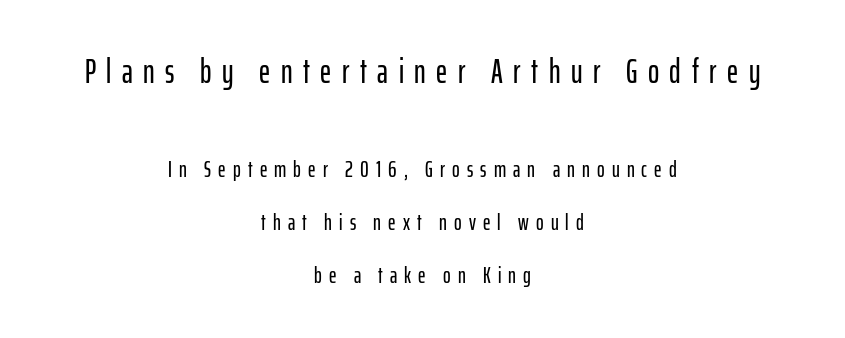
{"serif": "no", "italic": "no", "width": "condensed", "stroke_contrast": "low", "x_height": "medium", "monospaced": "no", "underline": "no", "align": "center", "line_spacing": "loose", "line_spacing_ratio": 2.31, "letter_spacing": "wide", "letter_spacing_em": 0.31, "larger_block": "first", "size_ratio": 1.48, "glyph_px": 34}
